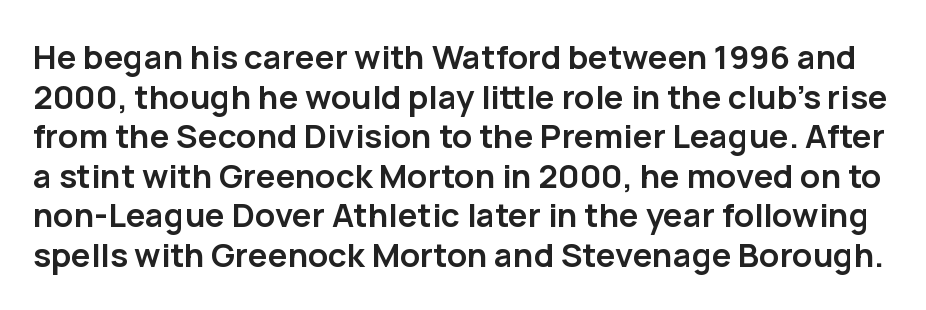
{"serif": "no", "italic": "no", "bold": "yes", "weight": "semibold", "width": "normal", "stroke_contrast": "low", "x_height": "medium", "monospaced": "no", "underline": "no", "line_spacing_ratio": 1.2, "letter_spacing": "normal", "letter_spacing_em": 0.0, "glyph_px": 33}
